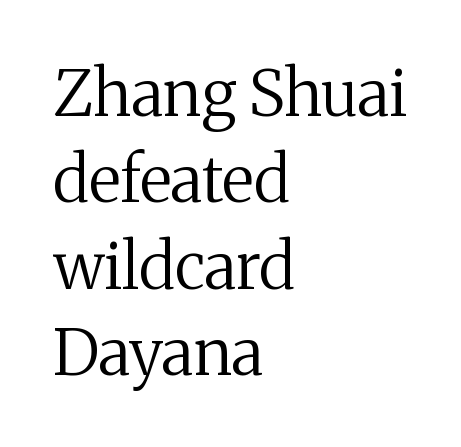
Honestly, the letter spacing is just normal — you wouldn't notice it. Letters rest on an invisible, unmarked baseline. This sample has the flowing, uneven cadence of proportional lettering. A roman cut, with each character standing at attention. The text was rendered using a seriffed face with decorative stroke endings. Evenly set lines give the paragraph a standard silhouette.
